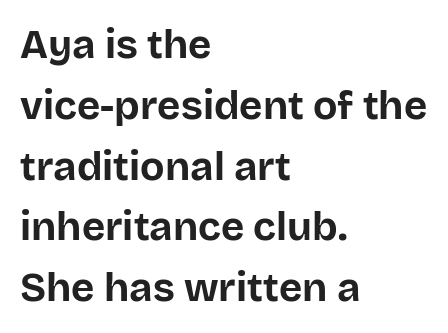
If you drew a ruler down the left edge, every line would touch it. The typography opts for an upright posture over an oblique one. Proportional: the letters do not fall into vertical columns. The space beneath each line is pristine and unruled. Short note: letters normally spaced.
